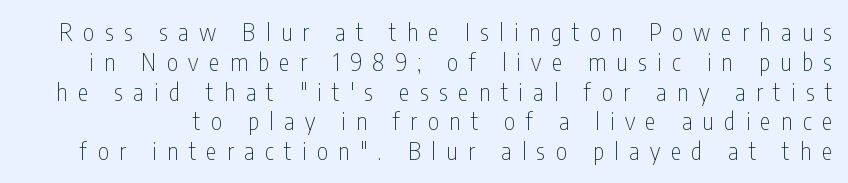
A bare baseline throughout the passage. The font's upright variant was chosen for this text. The letters are spread apart with noticeably loose tracking. Stems and bowls with no extra thickness — not bold.
